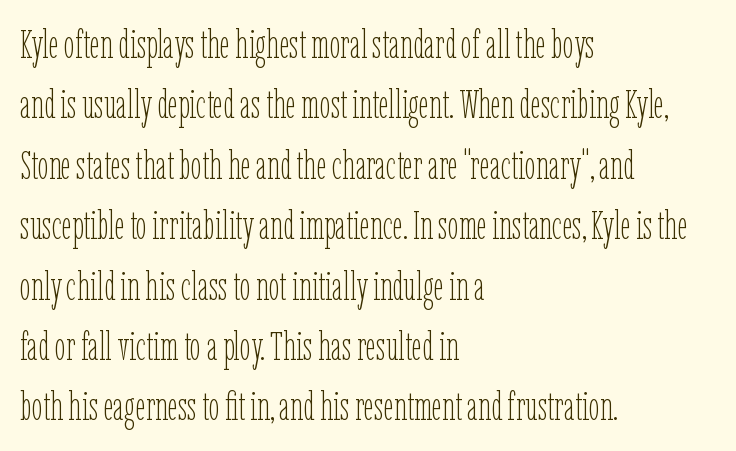
The image shows 40 px thin, condensed type, upright; set left-aligned, normal line spacing (1.51x), normal letter spacing, not underlined; low stroke contrast and a medium x-height.
